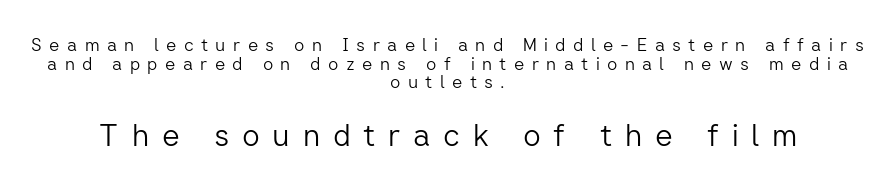
The image shows 31 px light sans-serif type, upright; set centered, tight line spacing (1.04x), unusually wide letter spacing (+0.41 em), not underlined; the second (bottom) block is 1.72x larger; low stroke contrast and a medium x-height.
